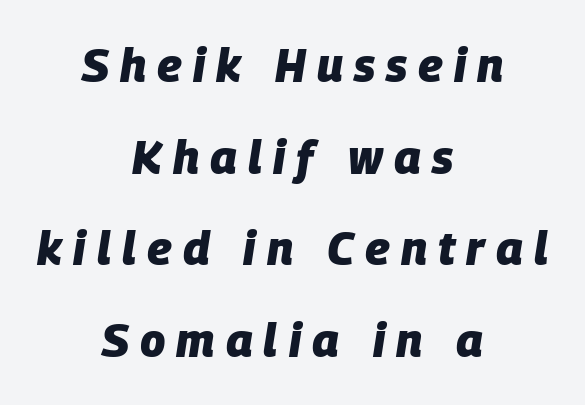
It's the slanting kind of type. You'd pick this weight for a headline — it's a proper bold. Line spacing here is loose. Decoration check: the copy has no underline. The lines in this sample share a center point and differ in where they start and stop.
